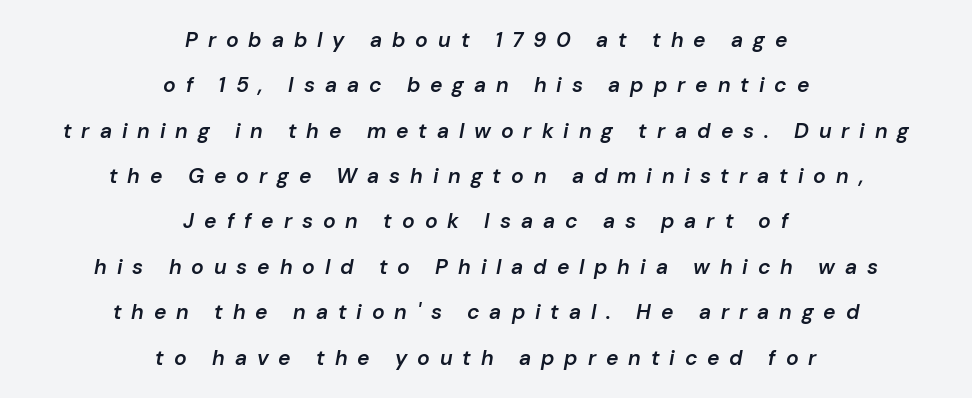
{"italic": "yes", "lean": "right", "slant_degrees": 10, "bold": "semi", "underline": "no", "align": "center", "line_spacing": "loose", "line_spacing_ratio": 2.16, "letter_spacing": "wide", "letter_spacing_em": 0.47, "glyph_px": 21}
